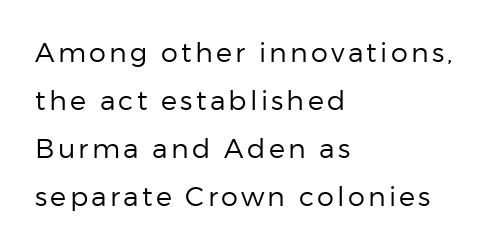
{"italic": "no", "bold": "no", "underline": "no", "align": "left", "line_spacing_ratio": 1.78, "glyph_px": 27}
